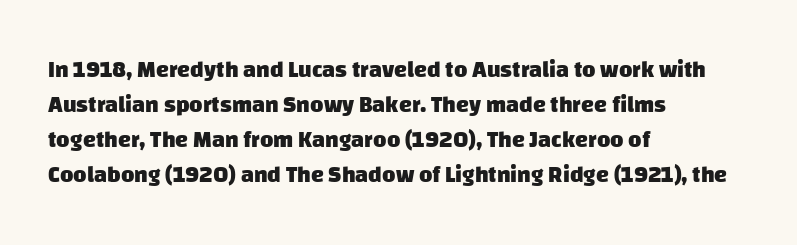
Q: Is the text bold? A: Yes.
Q: Is the text underlined? A: No.
Q: How is the paragraph aligned? A: Left-aligned.
Q: Is the spacing between letters normal or unusually wide? A: Normal.
Q: Is the spacing between lines tight, normal or loose? A: Normal.
